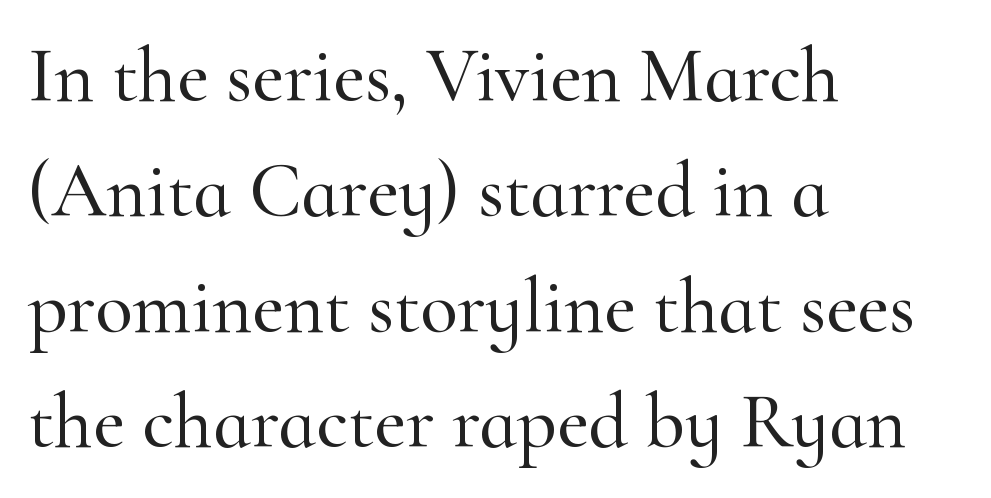
Where is the straight margin? On the left. It's the straight-up-and-down kind of type. Vertical spacing — default. These lines are rendered in a variable-pitch font. The letterforms sit shoulder to shoulder at normal distance. Underline: absent.
